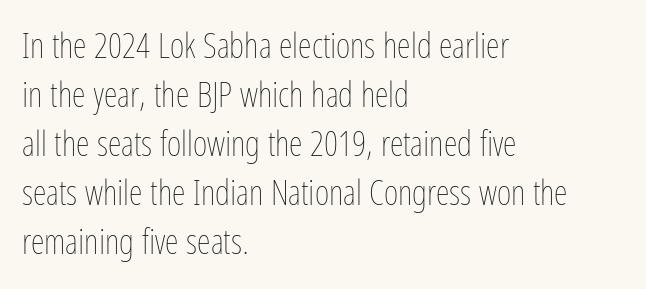
Just letters on the line, the space beneath them empty. Whoever set this chose a conventional vertical rhythm. This sample uses plain, unmodified letter spacing. Nope, not italic — everything's standing straight. Ink coverage per letter is moderate at most. One-word summary of the alignment: left.
